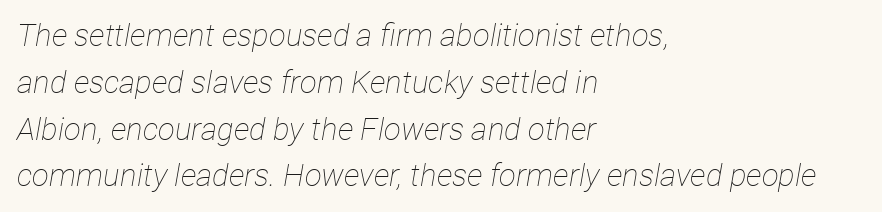
The image shows 31 px thin, condensed type, italic (leaning right); set left-aligned, normal line spacing (1.51x), normal letter spacing, not underlined; low stroke contrast and a medium x-height.
